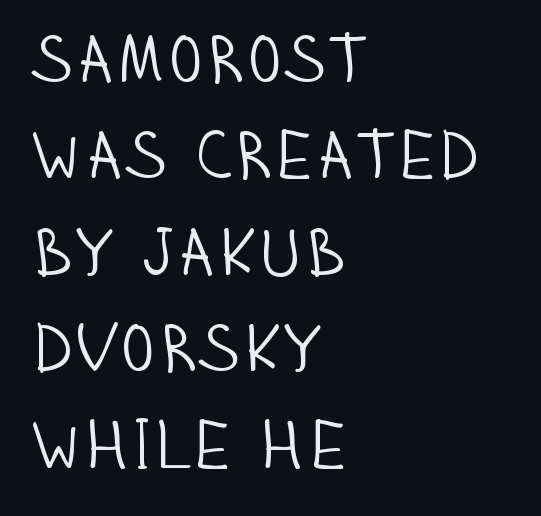
The glyphs in this specimen are sans serif. Proportional: the letters do not fall into vertical columns. Is there much room between lines? A standard amount, neither cramped nor airy. Does the copy run flush right? No — it runs flush left.
